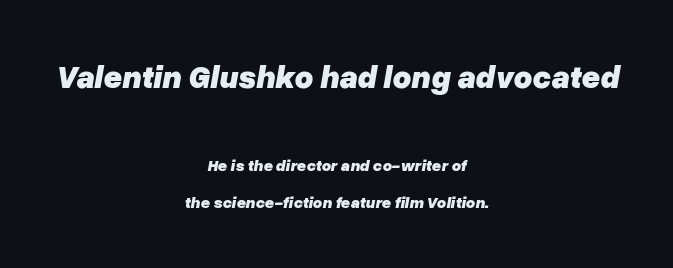
Q: Is the text bold? A: Yes.
Q: Is the text italic (slanted)? A: Yes, it leans right by about 10 degrees.
Q: Is the text underlined? A: No.
Q: How is the paragraph aligned? A: Centered.
Q: Is the spacing between letters normal or unusually wide? A: Normal.
Q: Is the spacing between lines tight, normal or loose? A: Loose.
Q: Which block of text is set in a larger size, the first (top) or the second (bottom)? A: The first (top) one.
Q: Width (condensed, normal, or wide)? A: Normal.
Q: Stroke contrast? A: Low.
Q: x-height? A: Medium.
Q: Monospaced? A: No.
